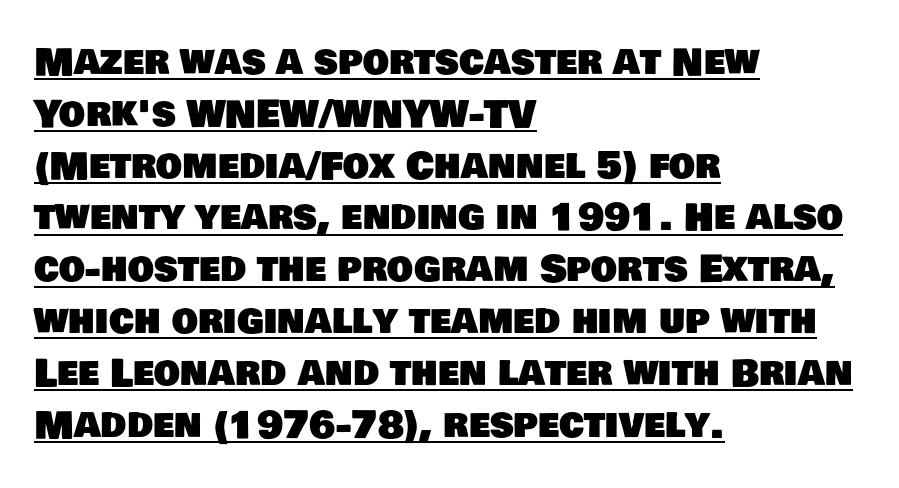
The image shows 37 px sans-serif type; set left-aligned, normal line spacing (1.4x), normal letter spacing, underlined; low stroke contrast and a large x-height.
